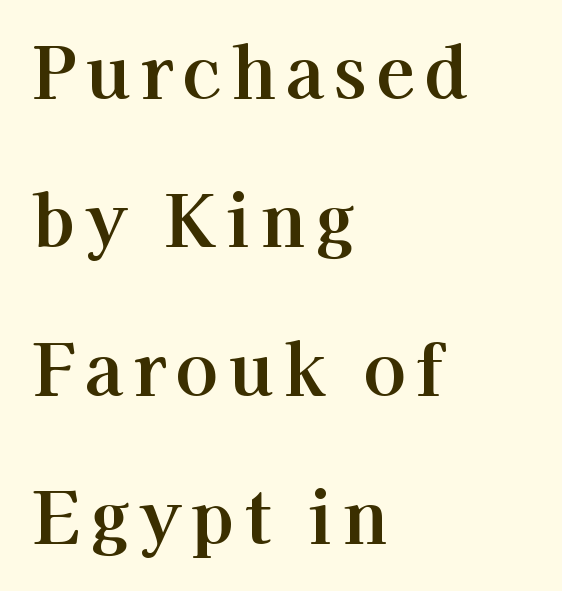
The image shows 71 px serif type, upright; set left-aligned, loose line spacing (2.09x), not underlined; high stroke contrast and a medium x-height.
